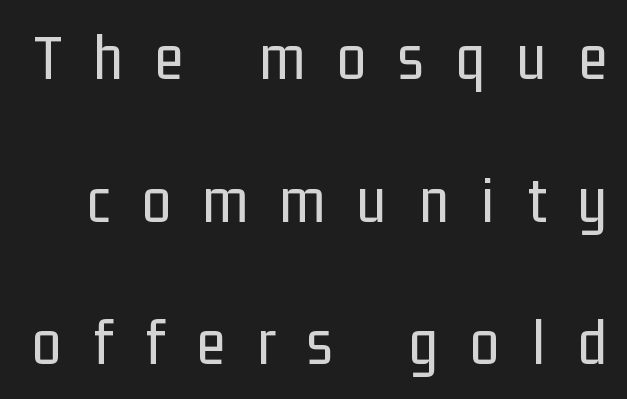
Q: Is the text bold? A: No.
Q: Is the text italic (slanted)? A: No, it is upright.
Q: Is the typeface a serif or a sans-serif typeface? A: Sans-serif.
Q: Is the text underlined? A: No.
Q: Is the spacing between letters normal or unusually wide? A: Unusually wide.
Q: Is the spacing between lines tight, normal or loose? A: Loose.
Q: Width (condensed, normal, or wide)? A: Condensed.
Q: Stroke contrast? A: Low.
Q: x-height? A: Medium.
Q: Monospaced? A: No.
